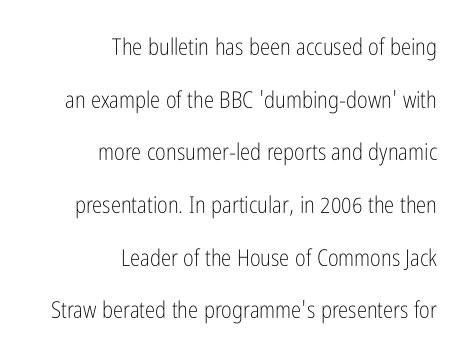
{"italic": "no", "bold": "no", "underline": "no", "align": "right", "line_spacing": "loose", "line_spacing_ratio": 2.29, "letter_spacing": "normal", "letter_spacing_em": 0.0, "glyph_px": 23}
